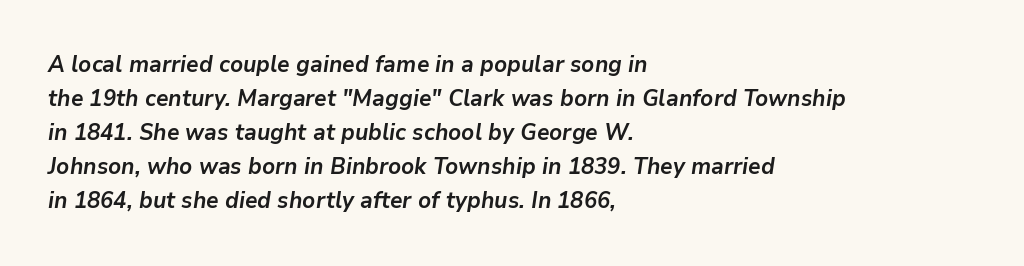
The vertical gap from one line to the next is medium. Which margin do the lines hug? The left one — the right edge is uneven. What stands out about the letter spacing? Nothing — it is the standard amount. Italic? Definitely — the glyphs are oblique. Just letters on the line, the space beneath them empty.
